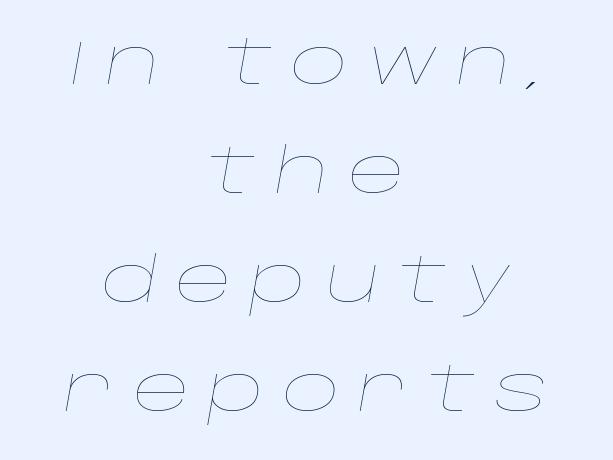
Q: Is the text bold? A: No.
Q: Is the text italic (slanted)? A: Yes, it leans right by about 10 degrees.
Q: Is the text underlined? A: No.
Q: How is the paragraph aligned? A: Centered.
Q: Is the spacing between letters normal or unusually wide? A: Unusually wide.
Q: Width (condensed, normal, or wide)? A: Wide.
Q: Stroke contrast? A: Low.
Q: x-height? A: Large.
Q: Monospaced? A: No.
